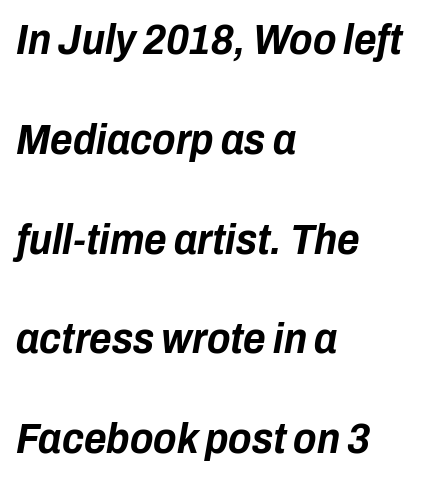
The image shows 43 px bold, condensed type, italic (leaning right); set left-aligned, loose line spacing (2.32x), normal letter spacing, not underlined; low stroke contrast and a medium x-height.
